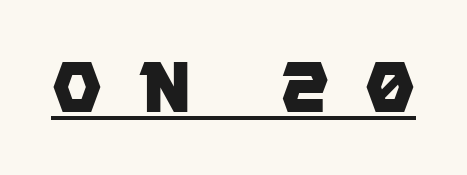
{"serif": "no", "bold": "yes", "weight": "heavy", "width": "normal", "stroke_contrast": "low", "x_height": "large", "monospaced": "no", "underline": "yes", "letter_spacing": "wide", "letter_spacing_em": 0.48, "glyph_px": 72}
